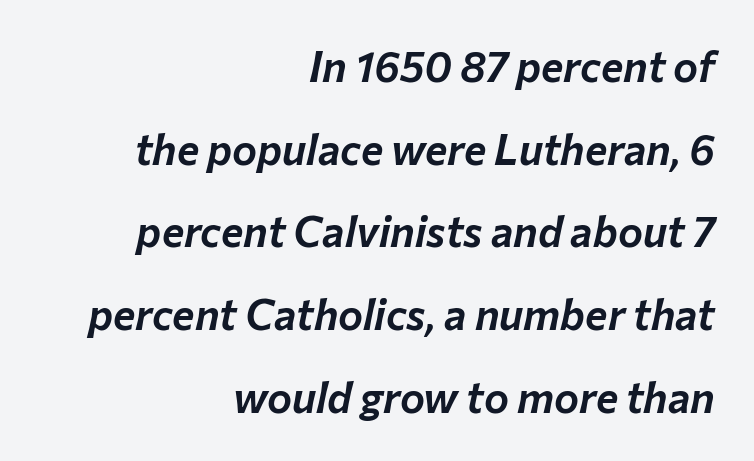
{"italic": "yes", "lean": "right", "slant_degrees": 12, "width": "normal", "stroke_contrast": "low", "x_height": "medium", "monospaced": "no", "underline": "no", "align": "right", "line_spacing": "loose", "line_spacing_ratio": 1.97, "letter_spacing": "normal", "letter_spacing_em": 0.0, "glyph_px": 42}
